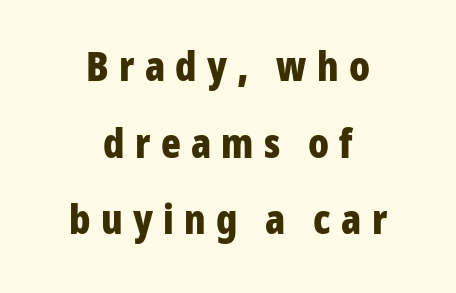
Q: Is the text bold? A: Yes.
Q: Is the text italic (slanted)? A: No, it is upright.
Q: Is the typeface a serif or a sans-serif typeface? A: Sans-serif.
Q: Is the text underlined? A: No.
Q: How is the paragraph aligned? A: Centered.
Q: Is the spacing between letters normal or unusually wide? A: Unusually wide.
Q: Width (condensed, normal, or wide)? A: Condensed.
Q: Stroke contrast? A: Low.
Q: x-height? A: Medium.
Q: Monospaced? A: No.
